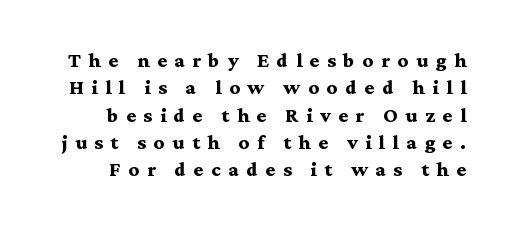
Tall strokes in this sample are plumb rather than angled. Honestly, the rows look squashed on top of each other. The passage shown is emphatically bold. Check the space under the baseline: it is left empty. Which margin do the lines hug? The right one — the left edge is uneven.
